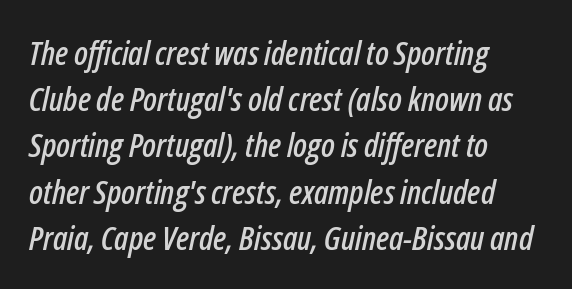
Vertical spacing — default. The face used here is proportionally spaced, like ordinary book or web type. In terms of posture, this sample is oblique. This rendering features lettering with no underline. Caption: multi-line text, flush left, ragged right.
